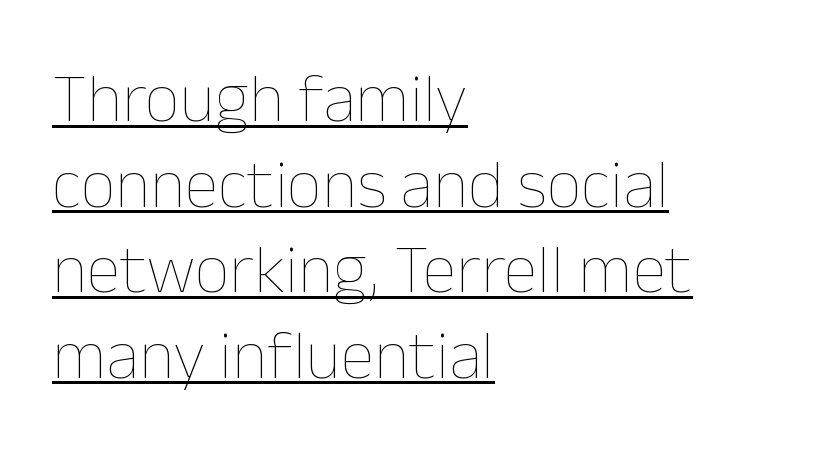
Q: Is the text bold? A: No.
Q: Is the text italic (slanted)? A: No, it is upright.
Q: Is the text underlined? A: Yes.
Q: How is the paragraph aligned? A: Left-aligned.
Q: Is the spacing between letters normal or unusually wide? A: Normal.
Q: Width (condensed, normal, or wide)? A: Normal.
Q: Stroke contrast? A: Low.
Q: x-height? A: Medium.
Q: Monospaced? A: No.
